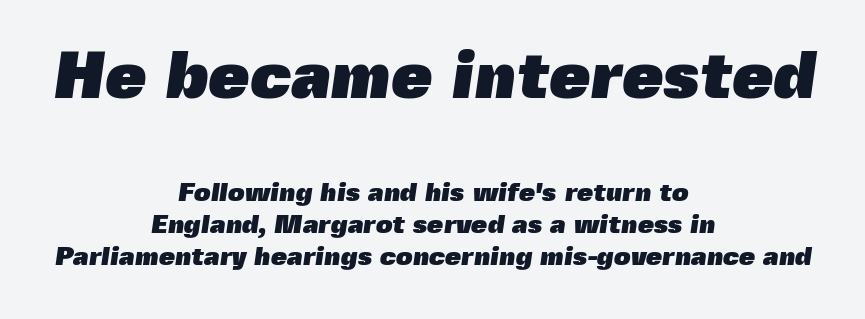
{"serif": "no", "bold": "yes", "weight": "heavy", "width": "normal", "x_height": "medium", "monospaced": "no", "underline": "no", "align": "center", "line_spacing_ratio": 1.22, "letter_spacing": "normal", "letter_spacing_em": 0.0, "larger_block": "first", "size_ratio": 2.54, "glyph_px": 66}
